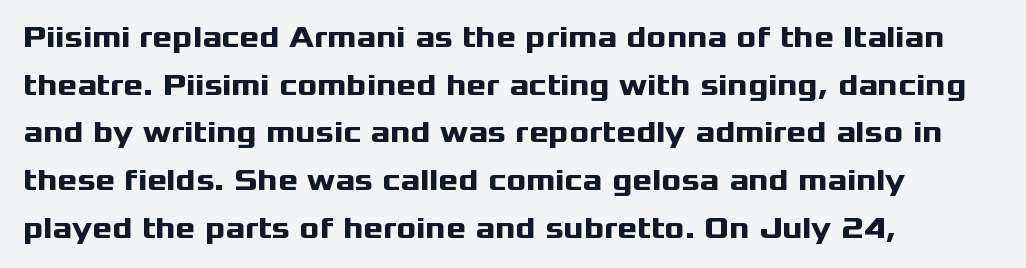
Q: Is the text bold? A: Yes.
Q: Is the text italic (slanted)? A: No, it is upright.
Q: Is the typeface a serif or a sans-serif typeface? A: Sans-serif.
Q: Is the text underlined? A: No.
Q: How is the paragraph aligned? A: Left-aligned.
Q: Is the spacing between letters normal or unusually wide? A: Normal.
Q: Is the spacing between lines tight, normal or loose? A: Normal.
Q: Width (condensed, normal, or wide)? A: Wide.
Q: Stroke contrast? A: Medium.
Q: x-height? A: Medium.
Q: Monospaced? A: No.
